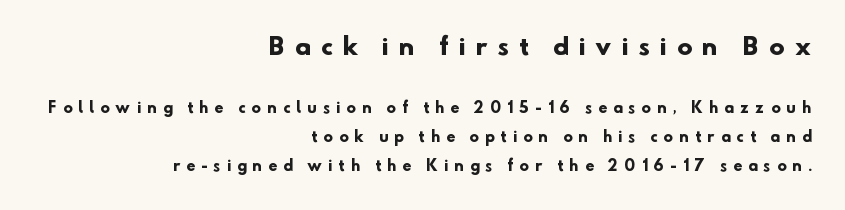
The image shows 23 px bold type; set right-aligned, loose line spacing (2.07x), unusually wide letter spacing (+0.46 em), not underlined; the first (top) block is 1.64x larger.
